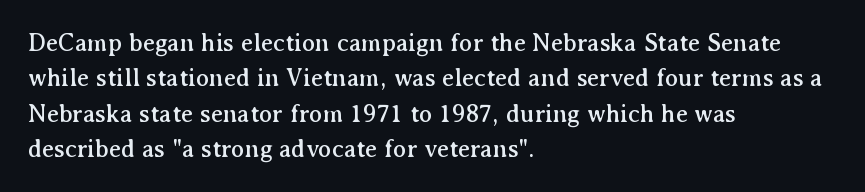
The line texture is even and compact thanks to regular tracking. Glance below the letters and you will spot only blank space. It's the straight-up-and-down kind of type. Each line starts at the same left margin while the right side varies. Reading down the column, the eye jumps a familiar distance to each next line.
